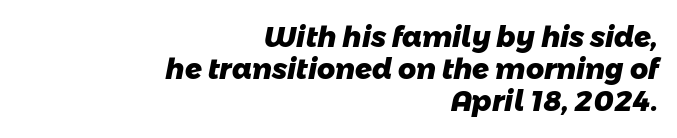
The image shows 28 px heavy sans-serif type; set right-aligned, tight line spacing (1.14x), normal letter spacing, not underlined; low stroke contrast and a medium x-height.
